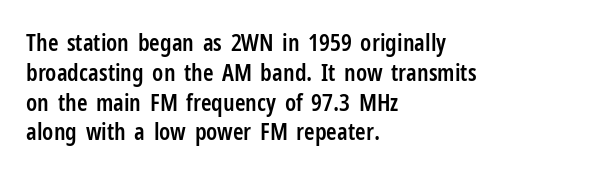
{"italic": "no", "bold": "semi", "underline": "no", "align": "left", "line_spacing_ratio": 1.24, "letter_spacing": "normal", "letter_spacing_em": 0.0, "glyph_px": 24}
